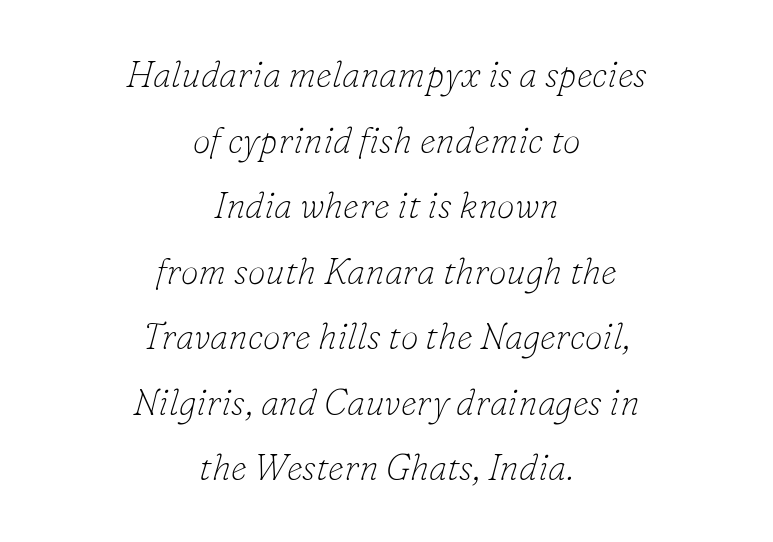
Q: Is the text bold? A: No.
Q: Is the text italic (slanted)? A: Yes, it leans right by about 16 degrees.
Q: Is the typeface a serif or a sans-serif typeface? A: Serif.
Q: Is the text underlined? A: No.
Q: How is the paragraph aligned? A: Centered.
Q: Is the spacing between letters normal or unusually wide? A: Normal.
Q: Width (condensed, normal, or wide)? A: Normal.
Q: Stroke contrast? A: Low.
Q: x-height? A: Small.
Q: Monospaced? A: No.
